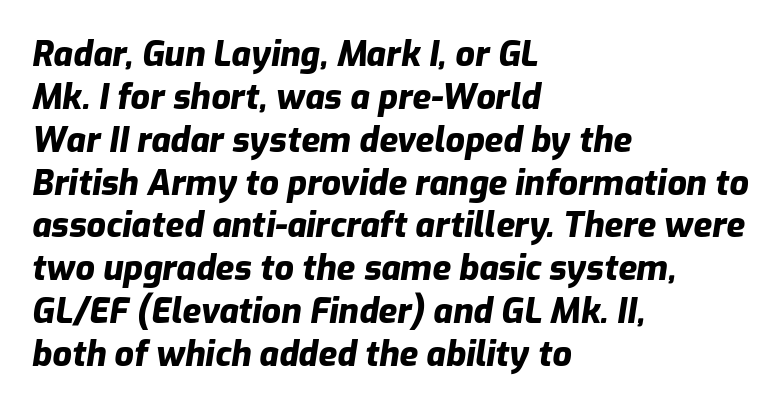
{"italic": "yes", "lean": "right", "slant_degrees": 9, "bold": "yes", "weight": "heavy", "width": "normal", "stroke_contrast": "low", "x_height": "medium", "monospaced": "no", "underline": "no", "align": "left", "line_spacing": "normal", "line_spacing_ratio": 1.26, "letter_spacing": "normal", "letter_spacing_em": 0.0, "glyph_px": 34}
